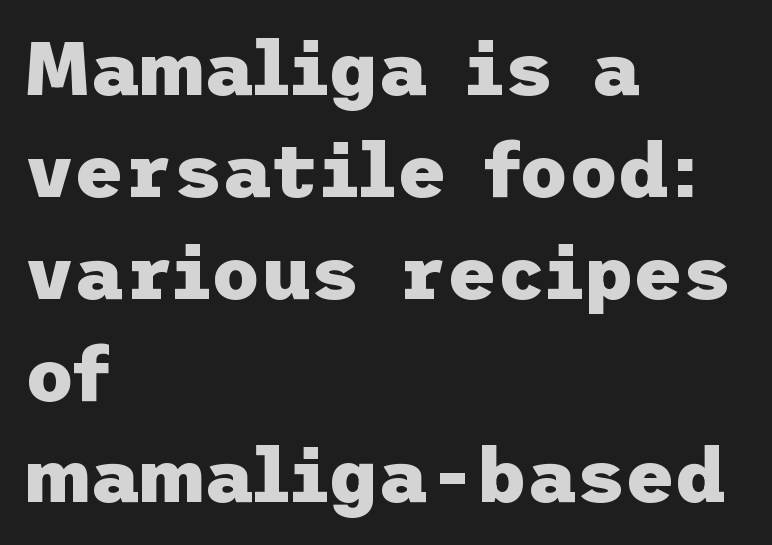
{"serif": "no", "italic": "no", "bold": "yes", "weight": "heavy", "width": "normal", "stroke_contrast": "low", "x_height": "medium", "underline": "no", "align": "left", "line_spacing": "normal", "line_spacing_ratio": 1.34, "letter_spacing": "normal", "letter_spacing_em": 0.0, "glyph_px": 76}
